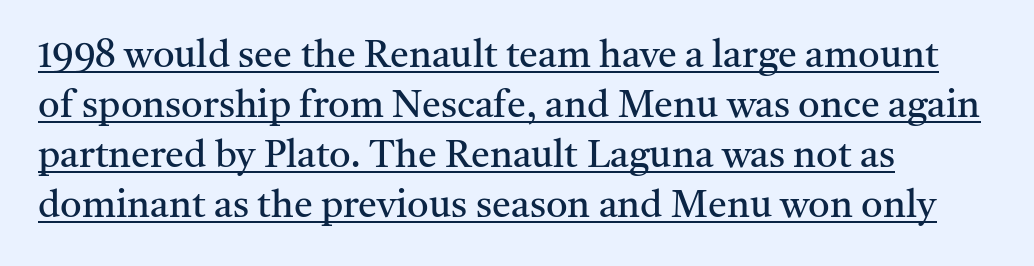
Q: Is the text bold? A: No.
Q: Is the text italic (slanted)? A: No, it is upright.
Q: Is the typeface a serif or a sans-serif typeface? A: Serif.
Q: Is the text underlined? A: Yes.
Q: How is the paragraph aligned? A: Left-aligned.
Q: Is the spacing between letters normal or unusually wide? A: Normal.
Q: Is the spacing between lines tight, normal or loose? A: Normal.
Q: Width (condensed, normal, or wide)? A: Normal.
Q: Stroke contrast? A: Medium.
Q: x-height? A: Medium.
Q: Monospaced? A: No.
